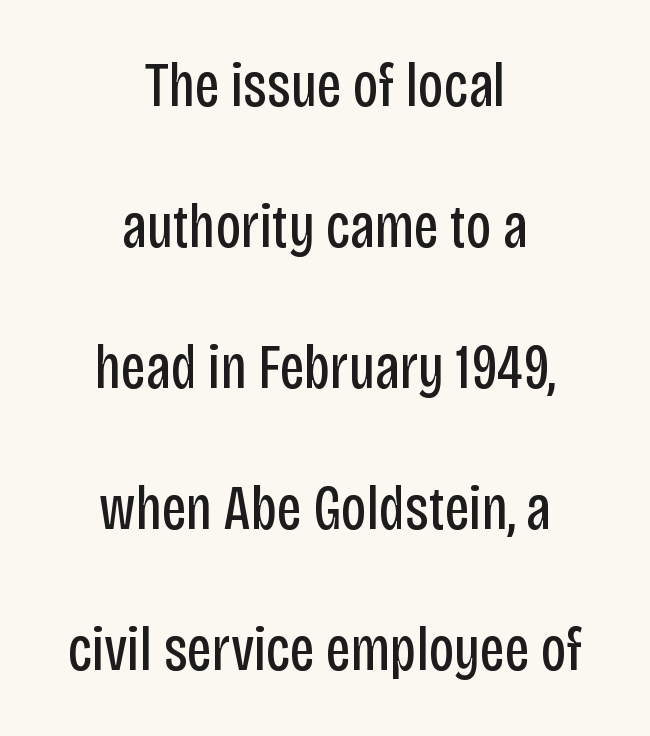
{"serif": "no", "italic": "no", "bold": "no", "weight": "regular", "width": "condensed", "stroke_contrast": "low", "x_height": "large", "monospaced": "no", "underline": "no", "align": "center", "line_spacing": "loose", "line_spacing_ratio": 2.24, "letter_spacing": "normal", "letter_spacing_em": 0.0, "glyph_px": 63}
